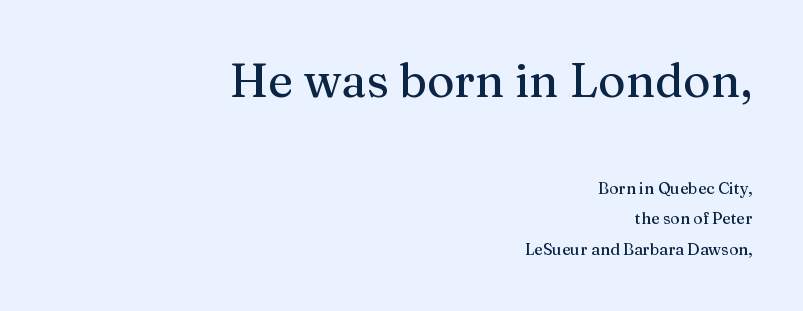
The image shows 47 px serif type, upright; set right-aligned, loose line spacing (1.9x), normal letter spacing, not underlined; the first (top) block is 2.94x larger; medium stroke contrast and a medium x-height.
